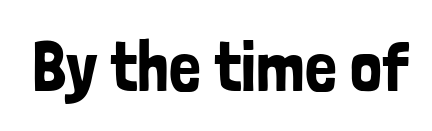
The face used here is proportionally spaced, like ordinary book or web type. This rendering leaves character spacing at its baseline value. Lines of text with bare space underneath. A roman cut, with each character standing at attention.
